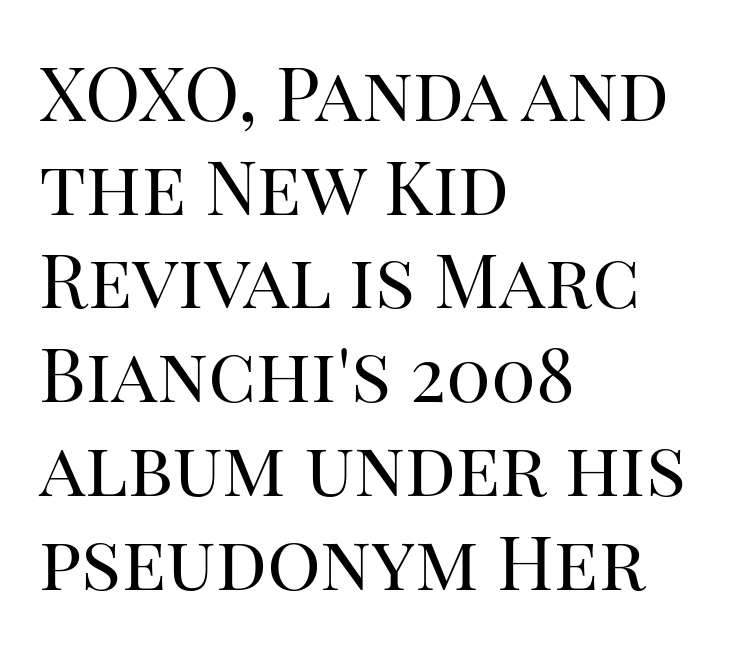
Q: Is the text bold? A: No.
Q: Is the text italic (slanted)? A: No, it is upright.
Q: Is the typeface a serif or a sans-serif typeface? A: Serif.
Q: Is the text underlined? A: No.
Q: How is the paragraph aligned? A: Left-aligned.
Q: Is the spacing between letters normal or unusually wide? A: Normal.
Q: Is the spacing between lines tight, normal or loose? A: Normal.
Q: Width (condensed, normal, or wide)? A: Normal.
Q: Stroke contrast? A: High.
Q: x-height? A: Large.
Q: Monospaced? A: No.
